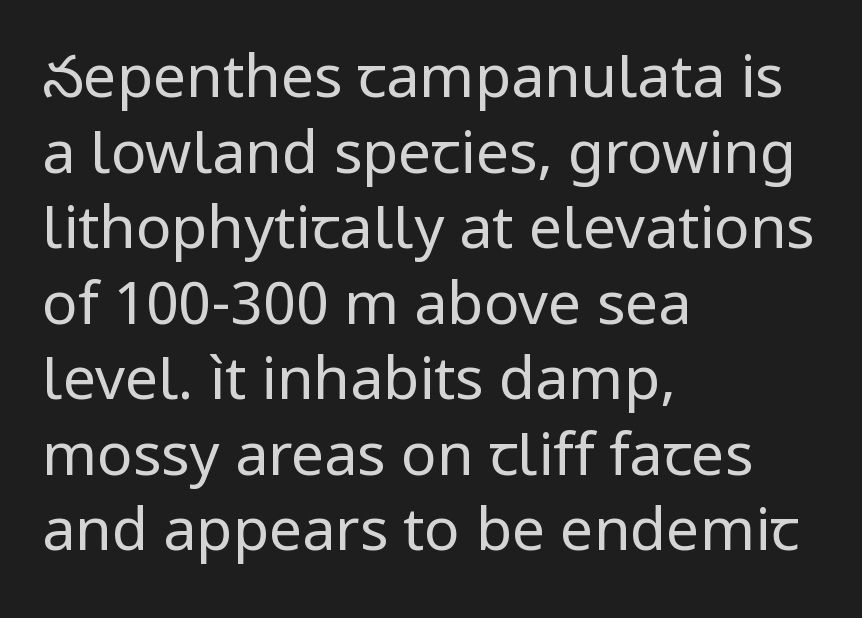
One-word summary of the alignment: left. Clear beneath every line of the passage. The passage shown has conventional tracking throughout. The font sits on the lighter half of the weight spectrum, regular included.
